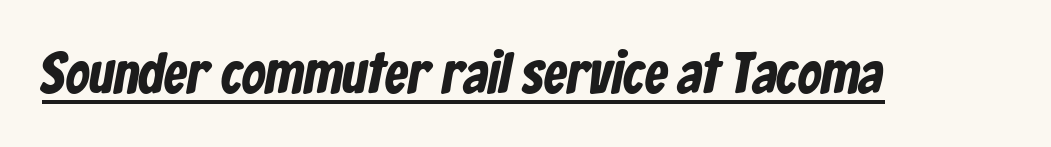
The image shows 58 px condensed sans-serif type; set normal letter spacing, underlined; low stroke contrast and a medium x-height.
